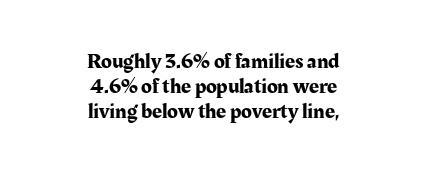
{"italic": "no", "underline": "no", "align": "center", "line_spacing": "tight", "line_spacing_ratio": 1.14, "letter_spacing": "normal", "letter_spacing_em": 0.0, "glyph_px": 22}
